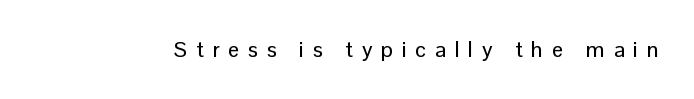
The image shows 22 px text type, upright; set unusually wide letter spacing (+0.4 em), not underlined.
